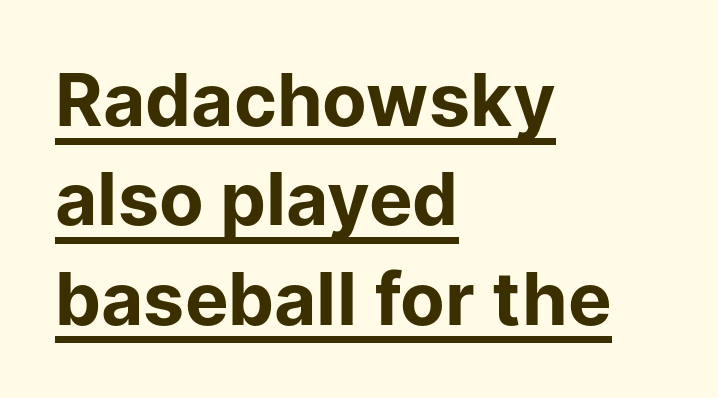
{"serif": "no", "italic": "no", "bold": "yes", "weight": "bold", "width": "normal", "stroke_contrast": "low", "x_height": "medium", "monospaced": "no", "underline": "yes", "align": "left", "line_spacing": "normal", "line_spacing_ratio": 1.36, "letter_spacing": "normal", "letter_spacing_em": 0.0, "glyph_px": 73}
